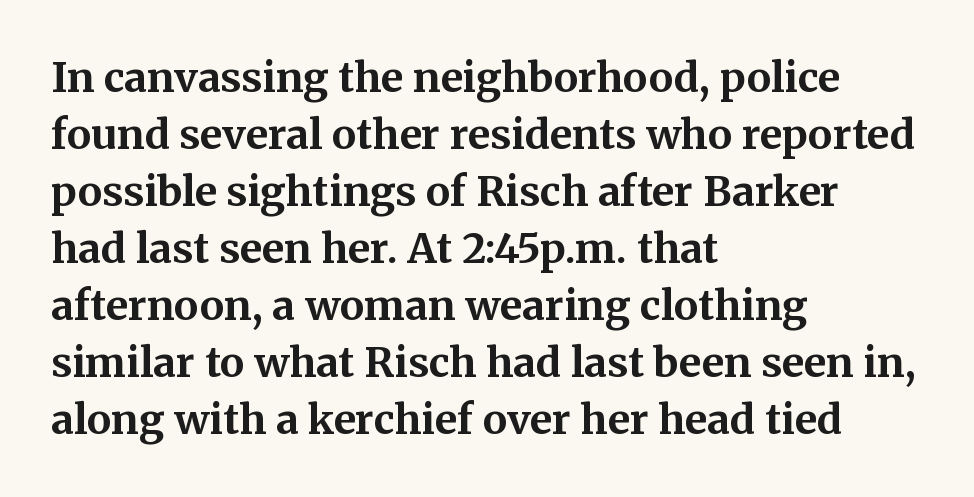
{"serif": "yes", "italic": "no", "bold": "yes", "weight": "bold", "width": "normal", "stroke_contrast": "medium", "x_height": "medium", "monospaced": "no", "underline": "no", "align": "left", "line_spacing": "normal", "line_spacing_ratio": 1.39, "letter_spacing": "normal", "letter_spacing_em": 0.0, "glyph_px": 41}
